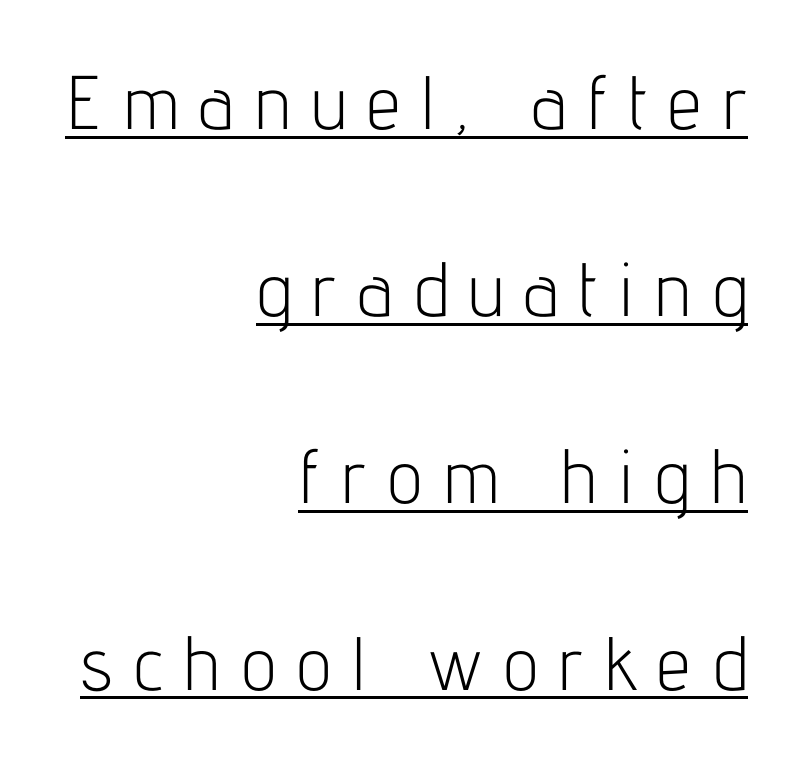
Q: Is the text bold? A: No.
Q: Is the text italic (slanted)? A: No, it is upright.
Q: Is the typeface a serif or a sans-serif typeface? A: Sans-serif.
Q: Is the text underlined? A: Yes.
Q: How is the paragraph aligned? A: Right-aligned.
Q: Is the spacing between letters normal or unusually wide? A: Unusually wide.
Q: Is the spacing between lines tight, normal or loose? A: Loose.
Q: Width (condensed, normal, or wide)? A: Condensed.
Q: Stroke contrast? A: Low.
Q: x-height? A: Medium.
Q: Monospaced? A: No.
